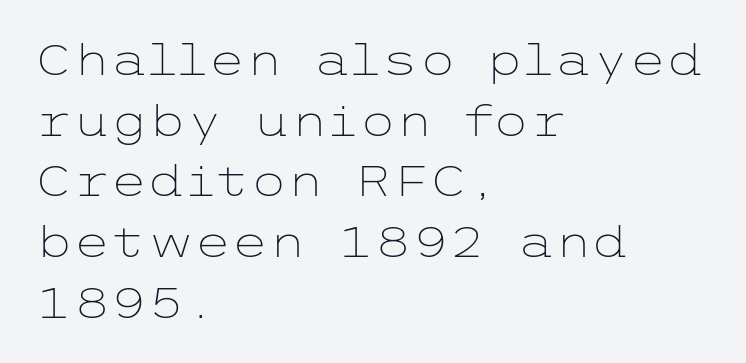
The weight tops out at a normal text grade. Whoever set this chose a conventional vertical rhythm. Are there feet on the stems? There aren't — it's a sans. The face used here is rendered with its standard letterfit.
